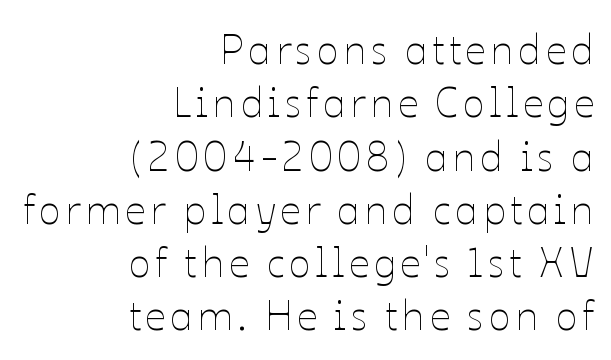
{"italic": "no", "bold": "no", "weight": "thin", "width": "normal", "stroke_contrast": "low", "x_height": "medium", "monospaced": "no", "underline": "no", "align": "right", "line_spacing": "normal", "line_spacing_ratio": 1.3, "glyph_px": 41}
